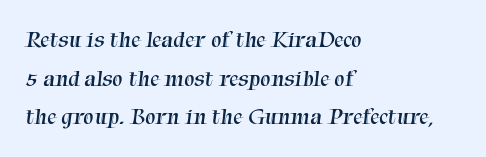
Q: Is the text bold? A: No.
Q: Is the text underlined? A: No.
Q: How is the paragraph aligned? A: Left-aligned.
Q: Is the spacing between letters normal or unusually wide? A: Normal.
Q: Is the spacing between lines tight, normal or loose? A: Normal.
